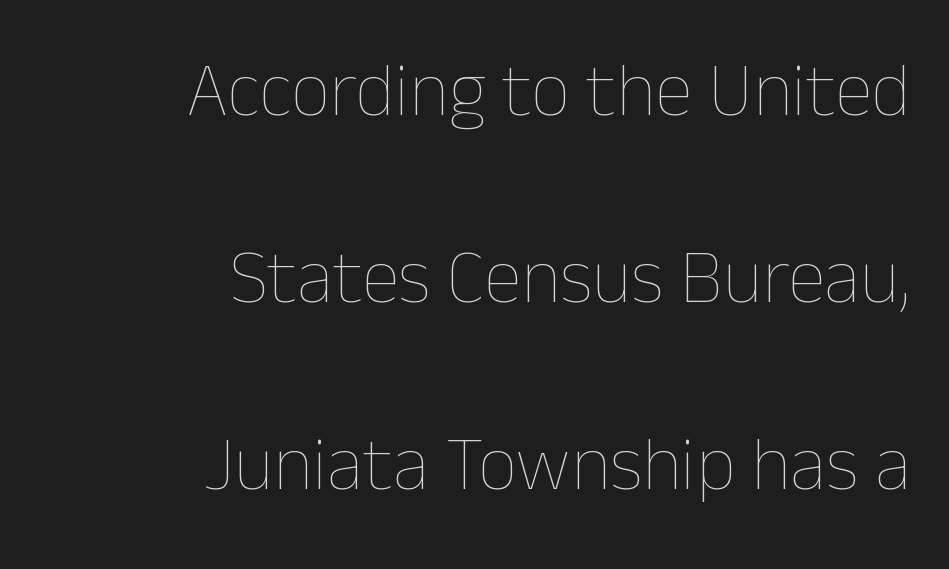
The image shows 77 px thin type, upright; set right-aligned, loose line spacing (2.43x), normal letter spacing, not underlined; low stroke contrast and a medium x-height.
